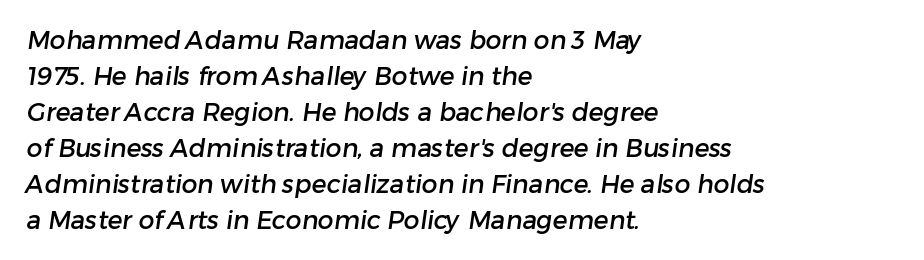
Casual observation: everything's shoved over to the left. In terms of letterspacing, this is plain default setting. The zone under the glyphs is completely vacant. This sample keeps an unexceptional amount of space between lines.
